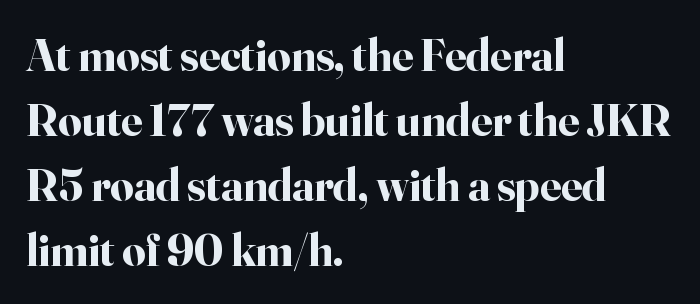
{"serif": "yes", "italic": "no", "bold": "yes", "weight": "bold", "width": "normal", "stroke_contrast": "high", "x_height": "small", "monospaced": "no", "underline": "no", "align": "left", "line_spacing": "normal", "line_spacing_ratio": 1.41, "letter_spacing": "normal", "letter_spacing_em": 0.0, "glyph_px": 46}
